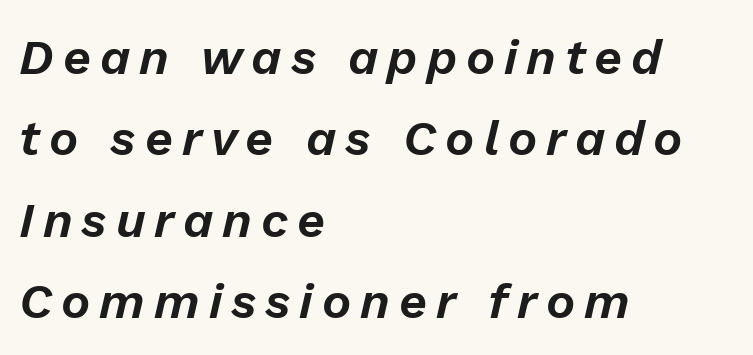
Q: Is the text italic (slanted)? A: Yes, it leans right by about 13 degrees.
Q: Is the text underlined? A: No.
Q: How is the paragraph aligned? A: Left-aligned.
Q: Is the spacing between lines tight, normal or loose? A: Normal.
Q: Width (condensed, normal, or wide)? A: Normal.
Q: Stroke contrast? A: Low.
Q: x-height? A: Medium.
Q: Monospaced? A: No.
